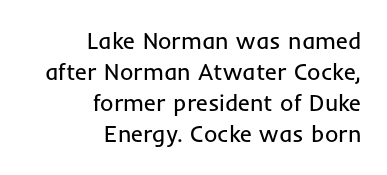
Q: Is the text bold? A: No.
Q: Is the text italic (slanted)? A: No, it is upright.
Q: Is the text underlined? A: No.
Q: How is the paragraph aligned? A: Right-aligned.
Q: Is the spacing between letters normal or unusually wide? A: Normal.
Q: Is the spacing between lines tight, normal or loose? A: Normal.
